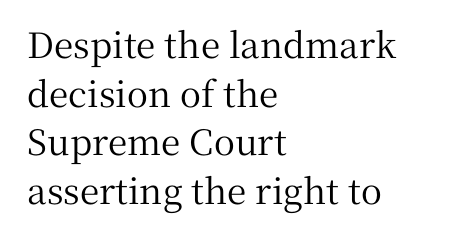
The ragged edge is on the right, which tells us the setting is flush left. Just letters on the line, the space beneath them empty. Students, note that the glyphs here touch the page at normal intervals. Unlike italic type, these characters show no tilt at all. The passage shown is typed in a proportional face where columns would drift.
